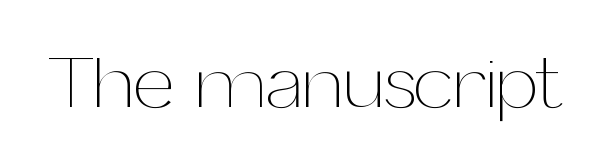
The image shows 75 px thin type, upright; set normal letter spacing, not underlined; medium stroke contrast and a medium x-height.
